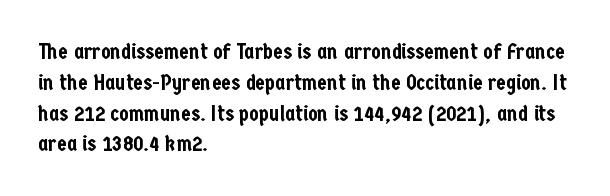
{"italic": "no", "underline": "no", "align": "left", "line_spacing": "normal", "line_spacing_ratio": 1.4, "letter_spacing": "normal", "letter_spacing_em": 0.0, "glyph_px": 22}
